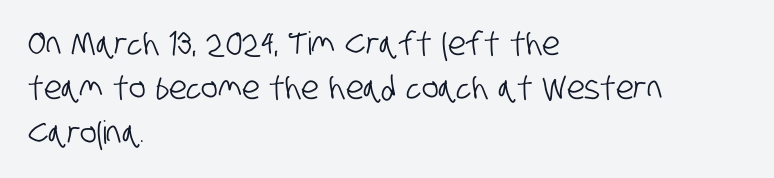
This sample is left-justified, so line endings fall wherever the words run out. You could call the tracking neutral — neither tight nor loose. Interline gaps are of average width in this sample. Descenders are the only things crossing below the line.
